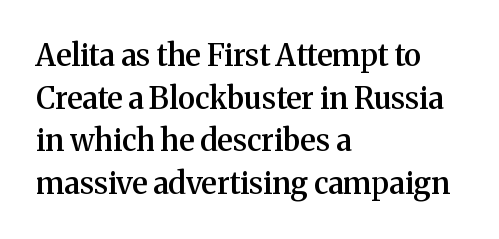
The image shows 30 px semibold serif type, upright; set left-aligned, normal line spacing (1.42x), normal letter spacing, not underlined; medium stroke contrast and a medium x-height.
